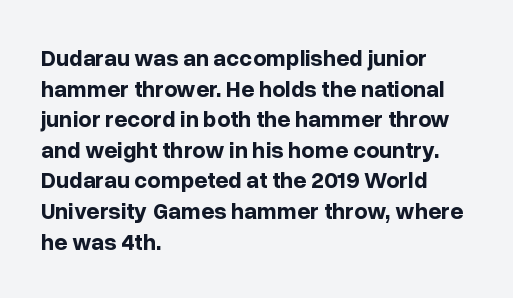
Nobody touched the tracking dial on this one. Heft: maximum for text — a bold. The rendering anchors every line to the left-hand side. The line-height multiplier appears to be the usual default.
